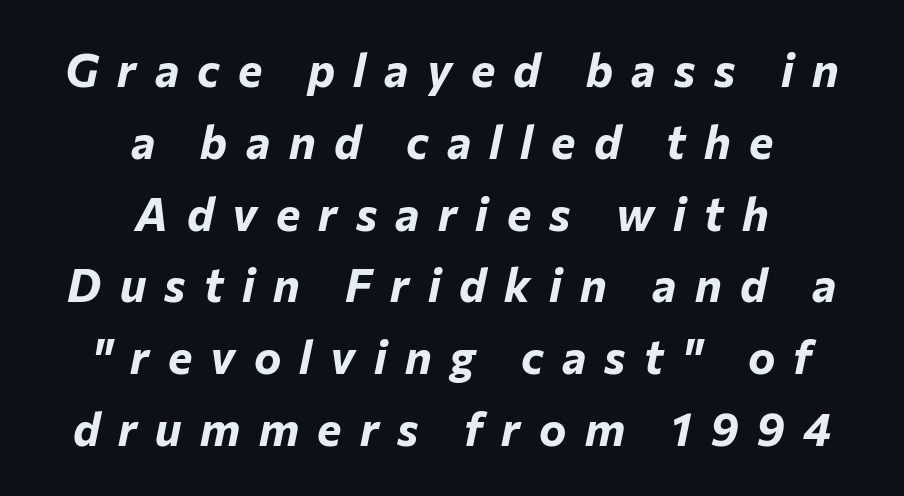
Where is the straight margin? There isn't one; the lines are centered. If you measured baseline to baseline, you'd find a middling distance. Letter spacing: wide. The font's italic variant was chosen for this text. Descenders are the only things crossing below the line. A dark, heavy texture on the line: the type is bold.
